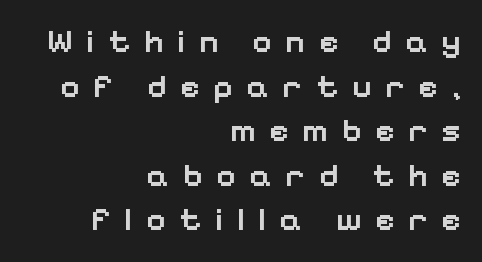
The typeface chosen for these lines omits serifs. Rule under the text: the space is simply empty. Typeset ragged left — the right edge is the straight one. A typesetter would call this leading conventional body-copy spacing.
